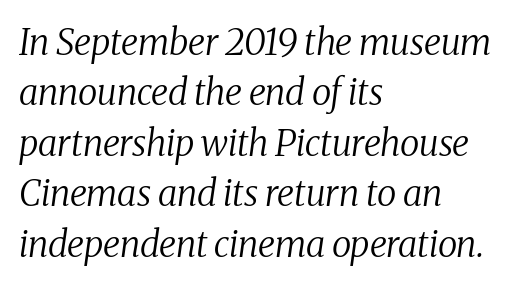
The passage shown is typed in a proportional face where columns would drift. Weight class: somewhere from thin through regular. Normally led — the rows are evenly, conventionally spaced. Slanted lettering throughout. The paragraph has a hard left edge and a soft right edge.
